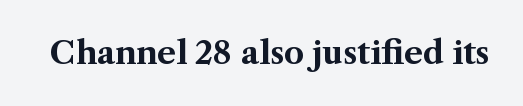
The image shows 31 px bold serif type, upright; set normal letter spacing, not underlined; medium stroke contrast and a medium x-height.
